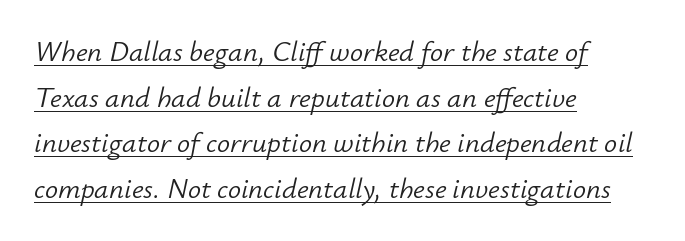
Q: Is the text bold? A: No.
Q: Is the text italic (slanted)? A: Yes, it leans right by about 12 degrees.
Q: Is the text underlined? A: Yes.
Q: How is the paragraph aligned? A: Left-aligned.
Q: Is the spacing between letters normal or unusually wide? A: Normal.
Q: Is the spacing between lines tight, normal or loose? A: Normal.
Q: Width (condensed, normal, or wide)? A: Normal.
Q: Stroke contrast? A: Low.
Q: x-height? A: Small.
Q: Monospaced? A: No.
